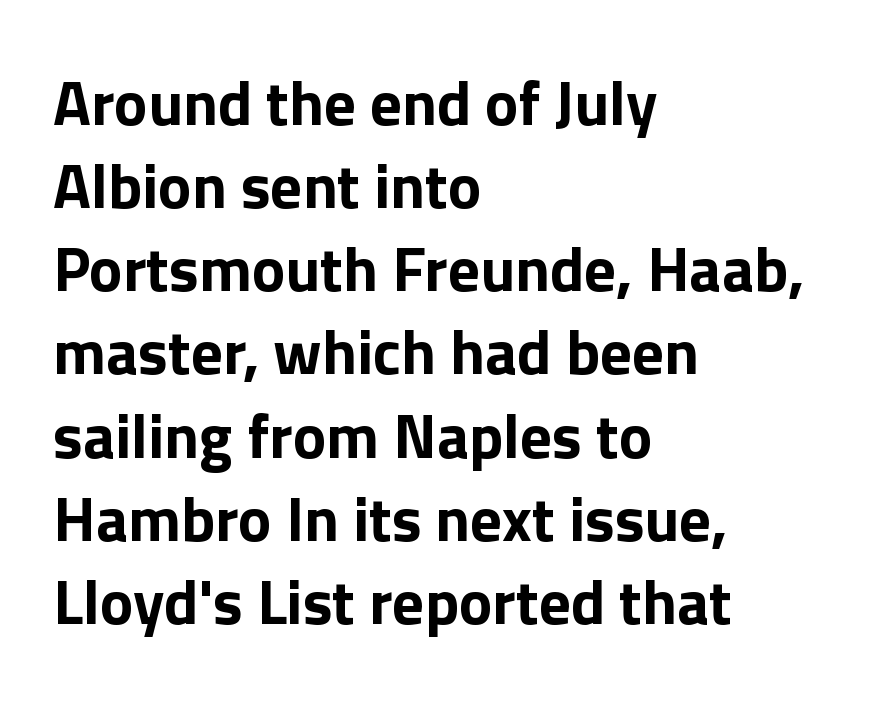
The image shows 63 px bold sans-serif type, upright; set left-aligned, normal line spacing (1.32x), normal letter spacing, not underlined; low stroke contrast and a medium x-height.
